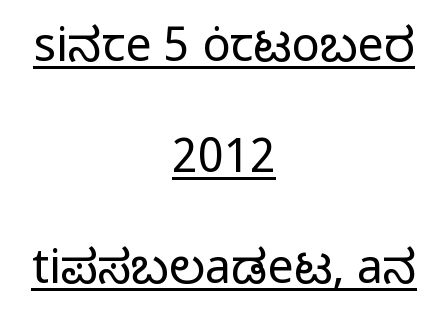
Q: Is the text bold? A: No.
Q: Is the text italic (slanted)? A: No, it is upright.
Q: Is the typeface a serif or a sans-serif typeface? A: Sans-serif.
Q: Is the text underlined? A: Yes.
Q: How is the paragraph aligned? A: Centered.
Q: Is the spacing between letters normal or unusually wide? A: Normal.
Q: Is the spacing between lines tight, normal or loose? A: Loose.
Q: Width (condensed, normal, or wide)? A: Normal.
Q: Stroke contrast? A: Low.
Q: x-height? A: Medium.
Q: Monospaced? A: No.
